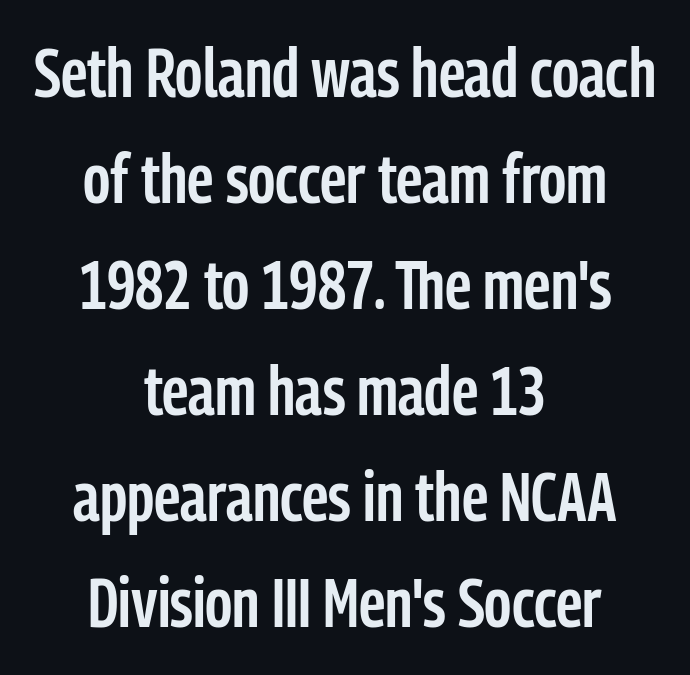
{"serif": "no", "italic": "no", "bold": "semi", "weight": "semibold", "width": "condensed", "stroke_contrast": "low", "x_height": "medium", "monospaced": "no", "underline": "no", "align": "center", "line_spacing": "normal", "line_spacing_ratio": 1.56, "letter_spacing": "normal", "letter_spacing_em": 0.0, "glyph_px": 68}
